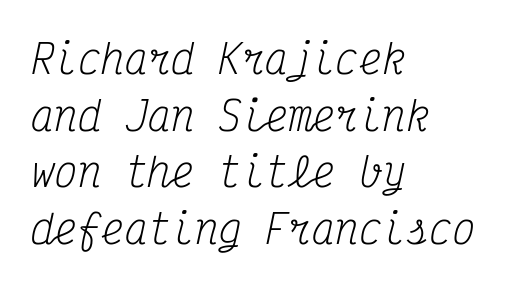
These glyphs show unthickened strokes, regular width or finer. This rendering employs a face with finishing strokes, i.e., a serif. Italic? Definitely — the glyphs are oblique. Where is the straight margin? On the left.
